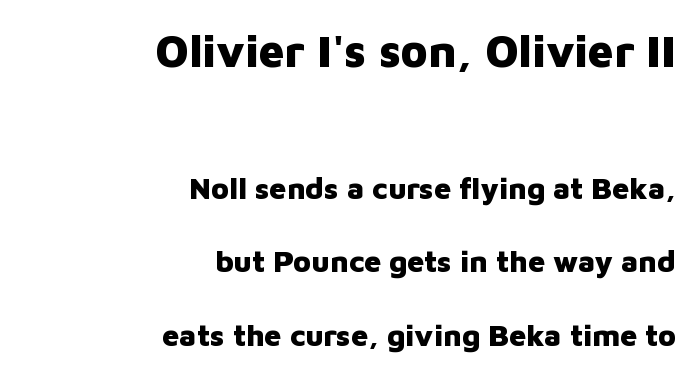
{"serif": "no", "italic": "no", "bold": "yes", "weight": "heavy", "width": "normal", "stroke_contrast": "low", "x_height": "medium", "monospaced": "no", "underline": "no", "align": "right", "line_spacing": "loose", "line_spacing_ratio": 2.46, "letter_spacing": "normal", "letter_spacing_em": 0.0, "larger_block": "first", "size_ratio": 1.5, "glyph_px": 45}
